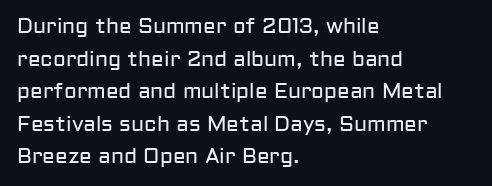
The axis of the letterforms is exactly vertical. Here the glyphs are tracked normally, forming tight word shapes. Descenders hang freely into open space. Line beginnings align vertically; line endings do not. The rows are spaced the way most documents space them.
